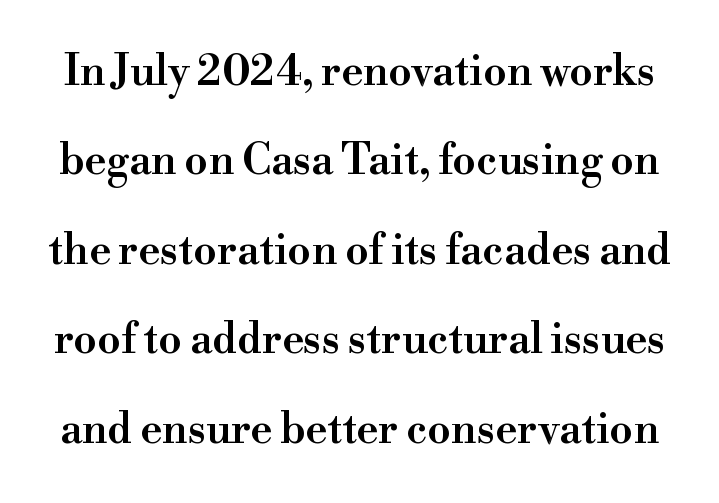
No italicization has been applied; the sample stays upright. This sample trades compactness for vertical openness between lines. This sample uses a serif face. The strip under each line holds only bare page.
